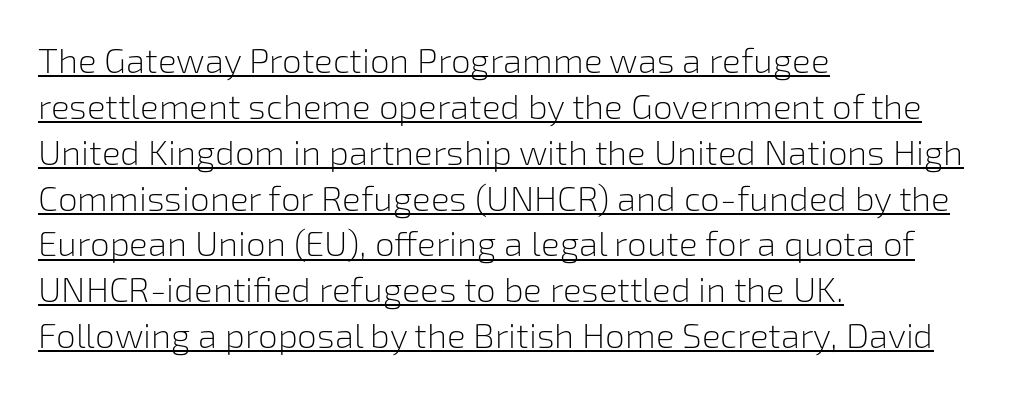
The image shows 35 px light sans-serif type, upright; set left-aligned, normal line spacing (1.31x), normal letter spacing, underlined; low stroke contrast and a medium x-height.
